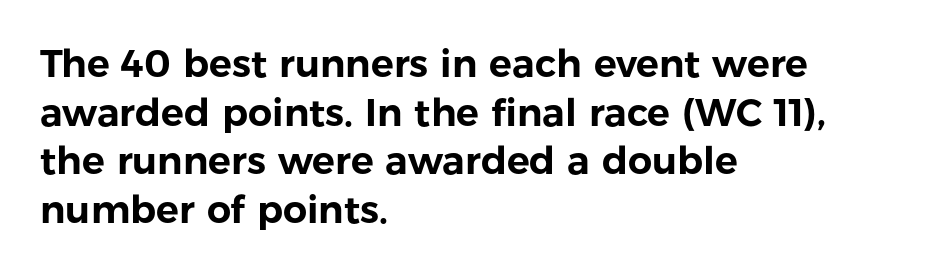
Q: Is the text italic (slanted)? A: No, it is upright.
Q: Is the typeface a serif or a sans-serif typeface? A: Sans-serif.
Q: Is the text underlined? A: No.
Q: How is the paragraph aligned? A: Left-aligned.
Q: Is the spacing between letters normal or unusually wide? A: Normal.
Q: Is the spacing between lines tight, normal or loose? A: Normal.
Q: Width (condensed, normal, or wide)? A: Normal.
Q: Stroke contrast? A: Low.
Q: x-height? A: Medium.
Q: Monospaced? A: No.
